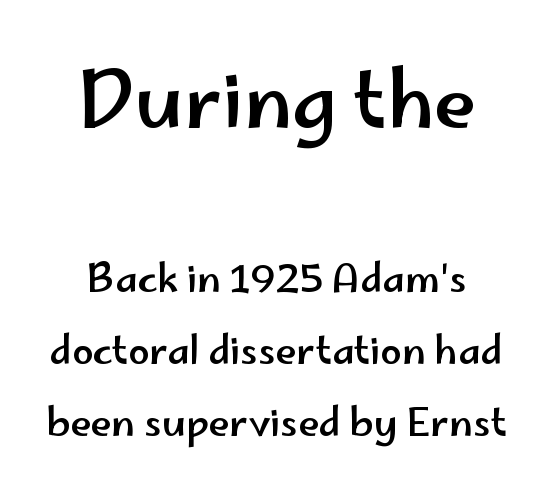
Q: Is the text italic (slanted)? A: No, it is upright.
Q: Is the typeface a serif or a sans-serif typeface? A: Sans-serif.
Q: Is the text underlined? A: No.
Q: Is the spacing between letters normal or unusually wide? A: Normal.
Q: Is the spacing between lines tight, normal or loose? A: Loose.
Q: Which block of text is set in a larger size, the first (top) or the second (bottom)? A: The first (top) one.
Q: Width (condensed, normal, or wide)? A: Wide.
Q: Stroke contrast? A: Low.
Q: x-height? A: Small.
Q: Monospaced? A: No.
